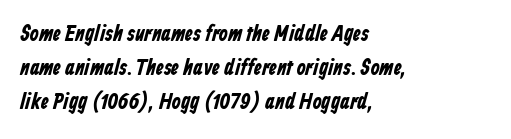
Normally led — the rows are evenly, conventionally spaced. In CSS terms this would be text-align: left. The passage shown is not underscored anywhere. The rendering keeps characters at their native spacing. The rendering uses a bold face; every stroke is thick and dark.
